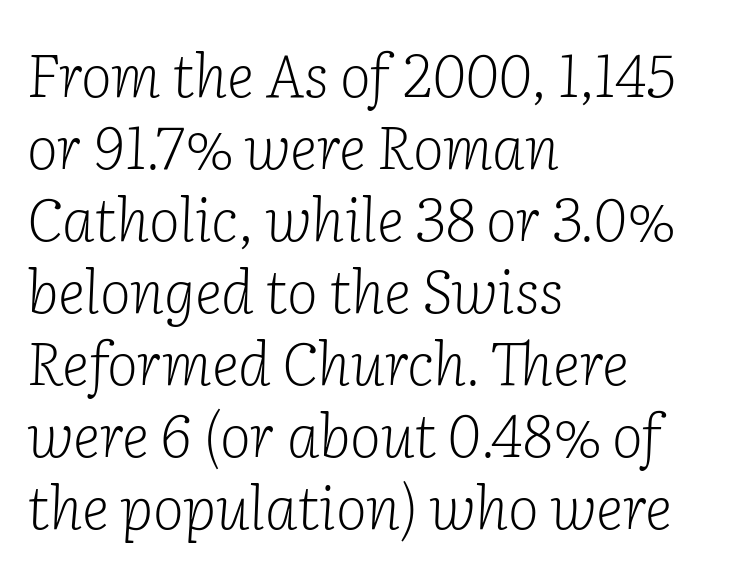
{"serif": "yes", "italic": "yes", "lean": "right", "slant_degrees": 2, "bold": "no", "weight": "light", "width": "normal", "stroke_contrast": "low", "x_height": "medium", "monospaced": "no", "underline": "no", "align": "left", "line_spacing_ratio": 1.22, "letter_spacing": "normal", "letter_spacing_em": 0.0, "glyph_px": 59}
